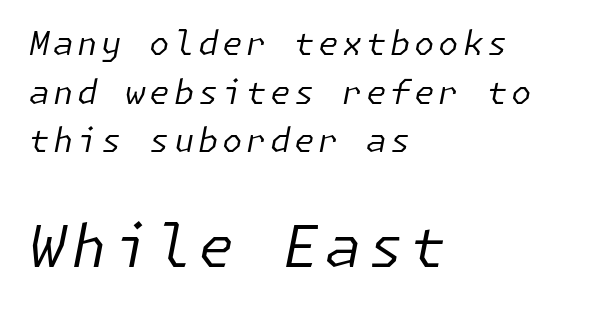
Notice how the passage keeps a crisp vertical edge on the left only. No letter is thick-stroked: the sample isn't bold. Small over large — that's the arrangement of the two blocks here. It's the slanting kind of type. Descenders are the only things crossing below the line. Quick note: interline space is typical.
